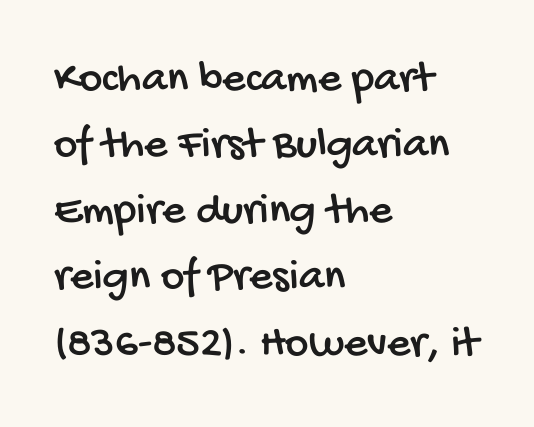
Q: Is the typeface a serif or a sans-serif typeface? A: Sans-serif.
Q: Is the text underlined? A: No.
Q: How is the paragraph aligned? A: Left-aligned.
Q: Is the spacing between letters normal or unusually wide? A: Normal.
Q: Is the spacing between lines tight, normal or loose? A: Normal.
Q: Width (condensed, normal, or wide)? A: Condensed.
Q: Stroke contrast? A: Low.
Q: x-height? A: Large.
Q: Monospaced? A: No.
